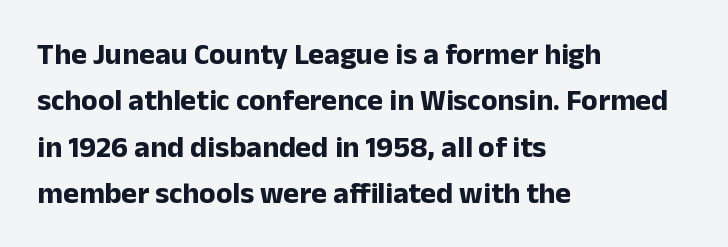
The image shows 30 px bold sans-serif type, upright; set left-aligned, normal line spacing (1.55x), normal letter spacing, not underlined; low stroke contrast and a medium x-height.
